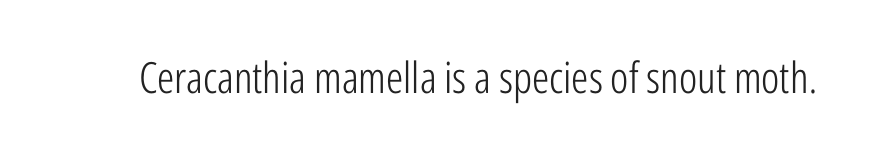
Q: Is the text bold? A: No.
Q: Is the text italic (slanted)? A: No, it is upright.
Q: Is the typeface a serif or a sans-serif typeface? A: Sans-serif.
Q: Is the text underlined? A: No.
Q: Is the spacing between letters normal or unusually wide? A: Normal.
Q: Width (condensed, normal, or wide)? A: Condensed.
Q: Stroke contrast? A: Low.
Q: x-height? A: Medium.
Q: Monospaced? A: No.
